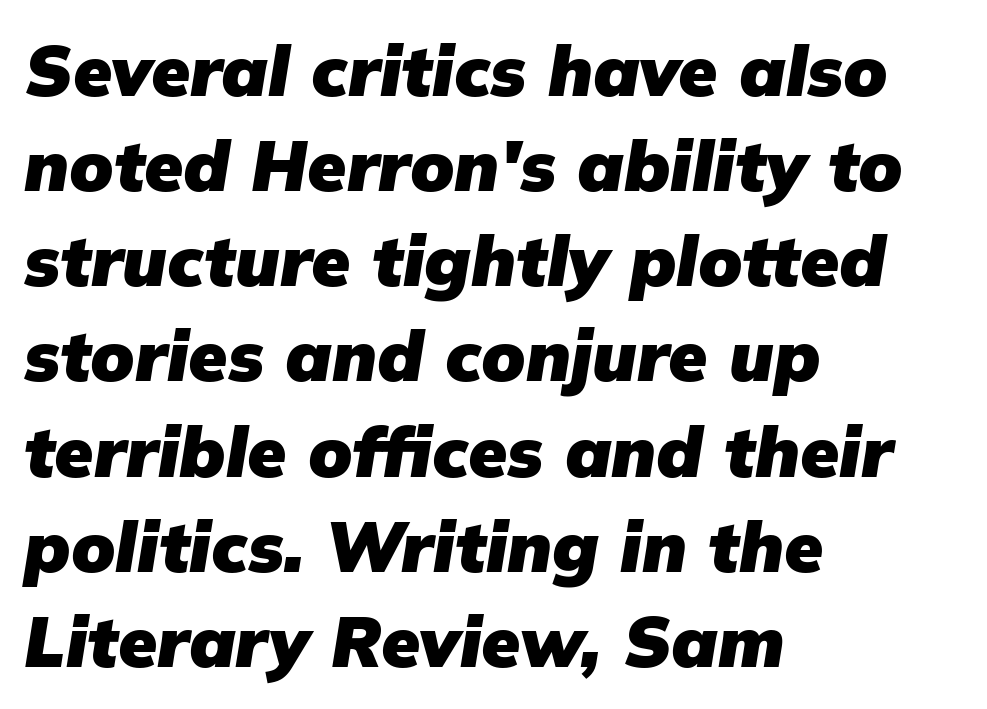
The image shows 71 px heavy type, italic (leaning right); set left-aligned, normal line spacing (1.34x), normal letter spacing, not underlined; low stroke contrast and a medium x-height.
